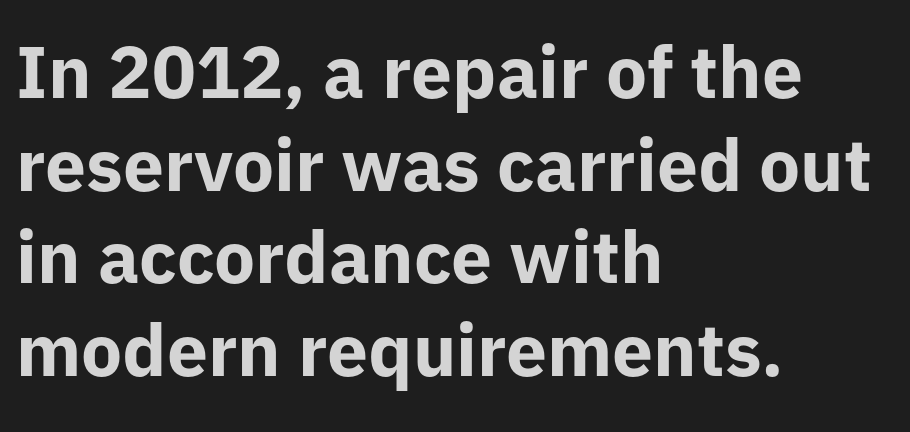
The image shows 73 px bold sans-serif type, upright; set left-aligned, normal line spacing (1.27x), normal letter spacing, not underlined; low stroke contrast and a medium x-height.
